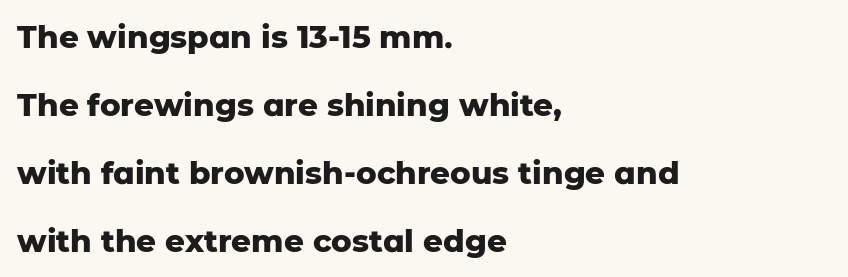
Q: Is the text bold? A: Yes.
Q: Is the text italic (slanted)? A: No, it is upright.
Q: Is the typeface a serif or a sans-serif typeface? A: Sans-serif.
Q: Is the text underlined? A: No.
Q: How is the paragraph aligned? A: Left-aligned.
Q: Is the spacing between letters normal or unusually wide? A: Normal.
Q: Is the spacing between lines tight, normal or loose? A: Loose.
Q: Width (condensed, normal, or wide)? A: Normal.
Q: Stroke contrast? A: Low.
Q: x-height? A: Medium.
Q: Monospaced? A: No.
